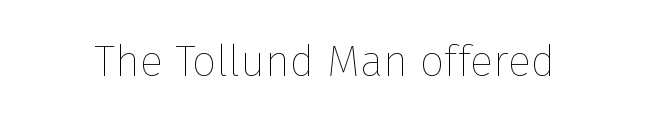
The image shows 43 px thin type, upright; set normal letter spacing, not underlined; low stroke contrast and a medium x-height.
